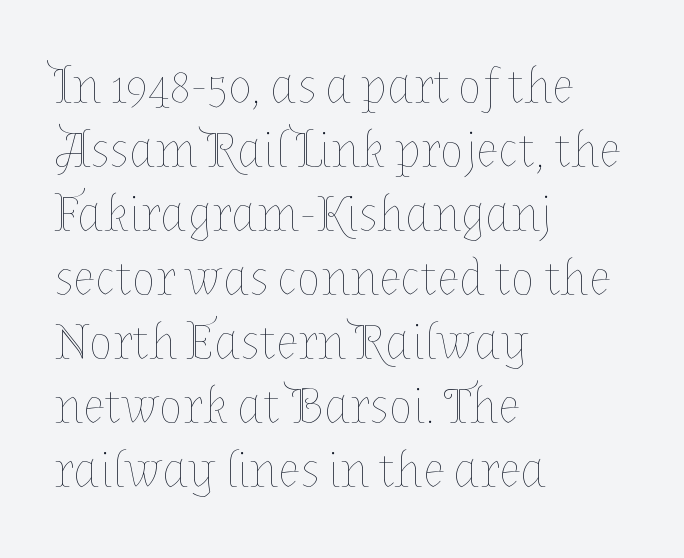
Quick note: underline off. Designer's note — italics off, roman on. Line beginnings align vertically; line endings do not. Stems here are at most as thick as an everyday book face.
